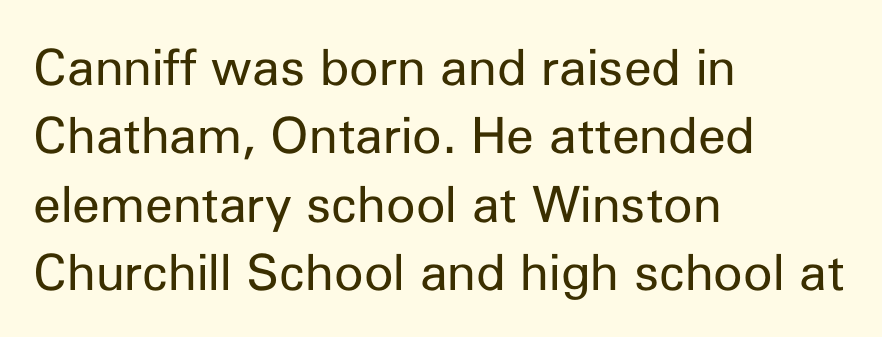
{"serif": "no", "italic": "no", "bold": "no", "weight": "regular", "width": "normal", "stroke_contrast": "low", "x_height": "medium", "monospaced": "no", "underline": "no", "align": "left", "line_spacing": "normal", "line_spacing_ratio": 1.37, "letter_spacing": "normal", "letter_spacing_em": 0.0, "glyph_px": 50}
